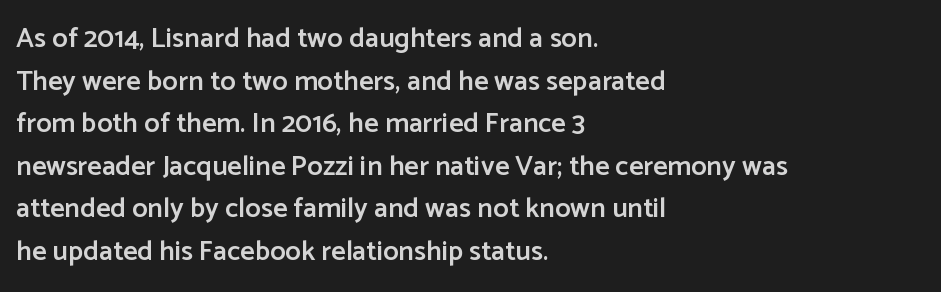
The image shows 28 px semibold sans-serif type, upright; set left-aligned, normal line spacing (1.52x), normal letter spacing, not underlined; low stroke contrast and a medium x-height.
